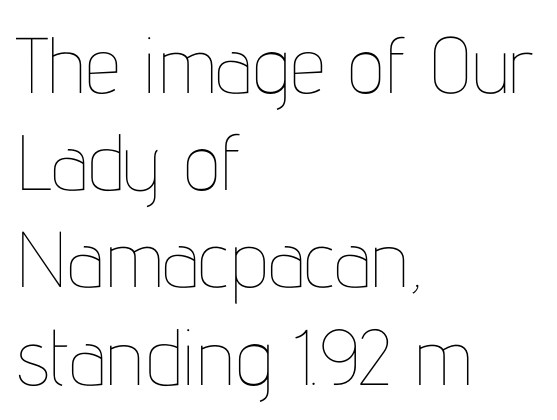
Tracking value appears to be zero — textbook default spacing. The specimen reads as upright at a glance. The gap between lines stays unmarked. The letters look calm and open, with moderate or lighter stems. These lines stack with their left ends in a neat column. Varying glyph widths throughout — classic text-font behaviour.
